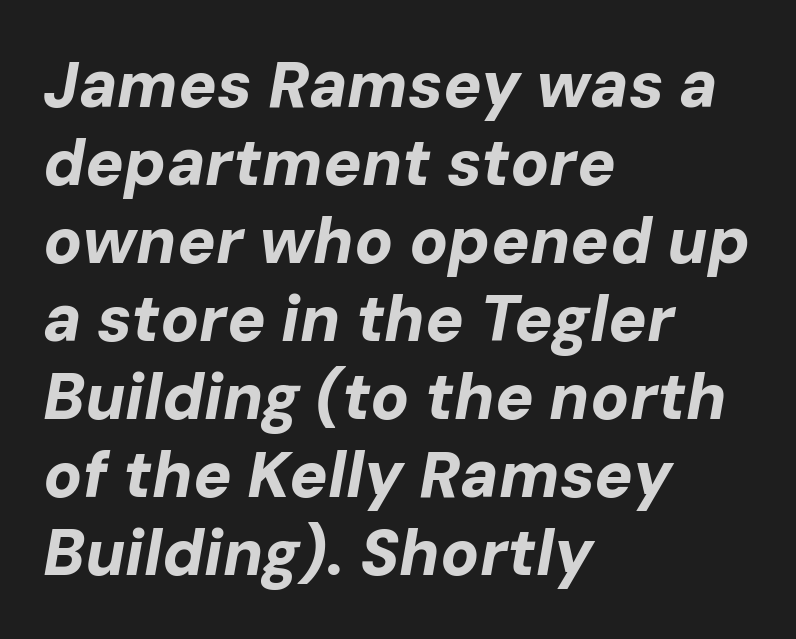
The image shows 64 px bold type, italic (leaning right); set left-aligned, line spacing 1.22x, normal letter spacing, not underlined; low stroke contrast and a medium x-height.
